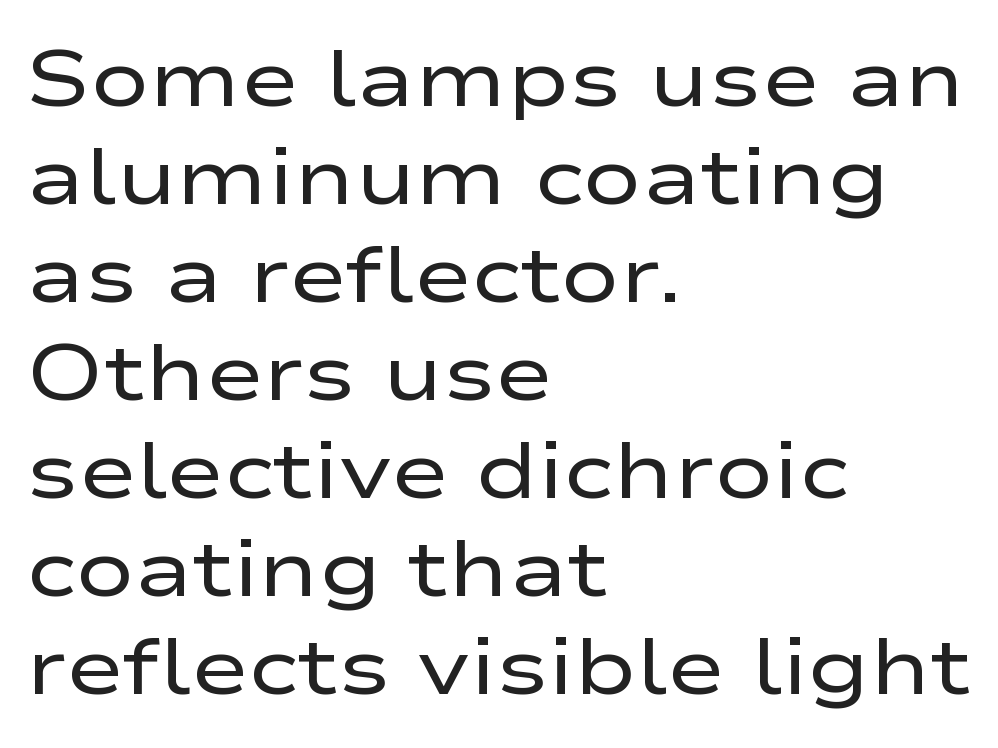
{"serif": "no", "italic": "no", "bold": "no", "weight": "regular", "width": "wide", "stroke_contrast": "low", "x_height": "medium", "monospaced": "no", "underline": "no", "align": "left", "line_spacing_ratio": 1.24, "letter_spacing": "normal", "letter_spacing_em": 0.0, "glyph_px": 79}
